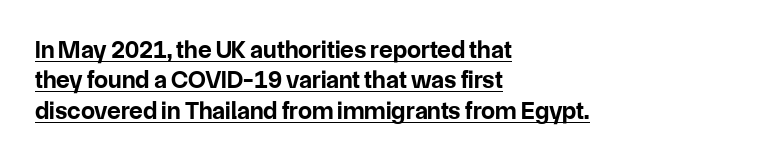
The face used here is rendered with its standard letterfit. Weight: bold. This rendering features underlined lettering. Line beginnings align vertically; line endings do not. The font's upright variant was chosen for this text.
